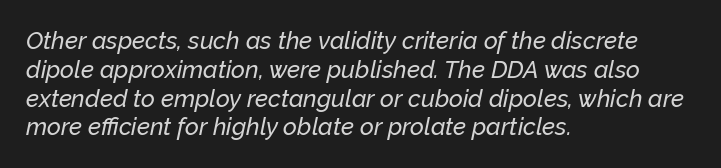
Caption: standard tracking, unaltered. Would a proofreader flag this as italicized? Yes. Visually the block forms a straight wall on the left and a jagged coastline on the right. Has an underline been added? It has not.
